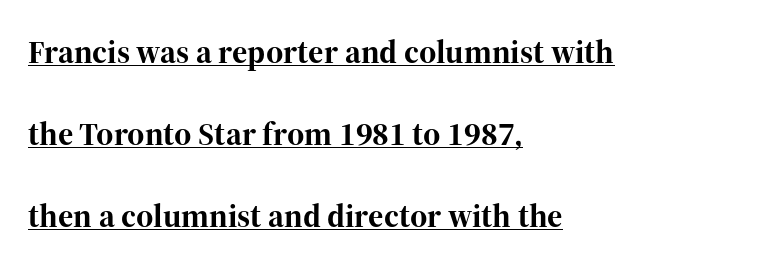
Students, observe: this is what heavily led, spacious text looks like. A typesetter would label this face a serif. The text block is weighted toward the left margin, trailing off unevenly rightward. Short note: letters normally spaced. Looks like someone drew a line under every word here.
